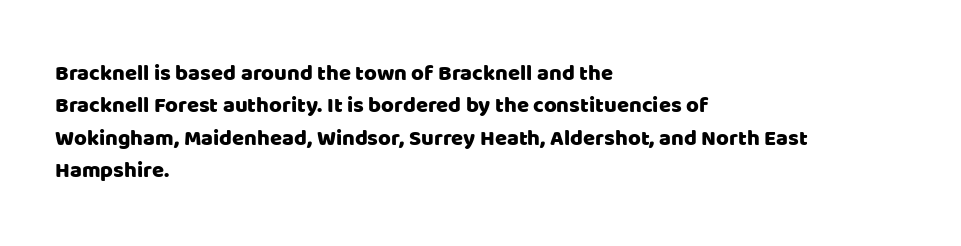
{"italic": "no", "underline": "no", "align": "left", "line_spacing": "normal", "line_spacing_ratio": 1.47, "letter_spacing": "normal", "letter_spacing_em": 0.0, "glyph_px": 22}
